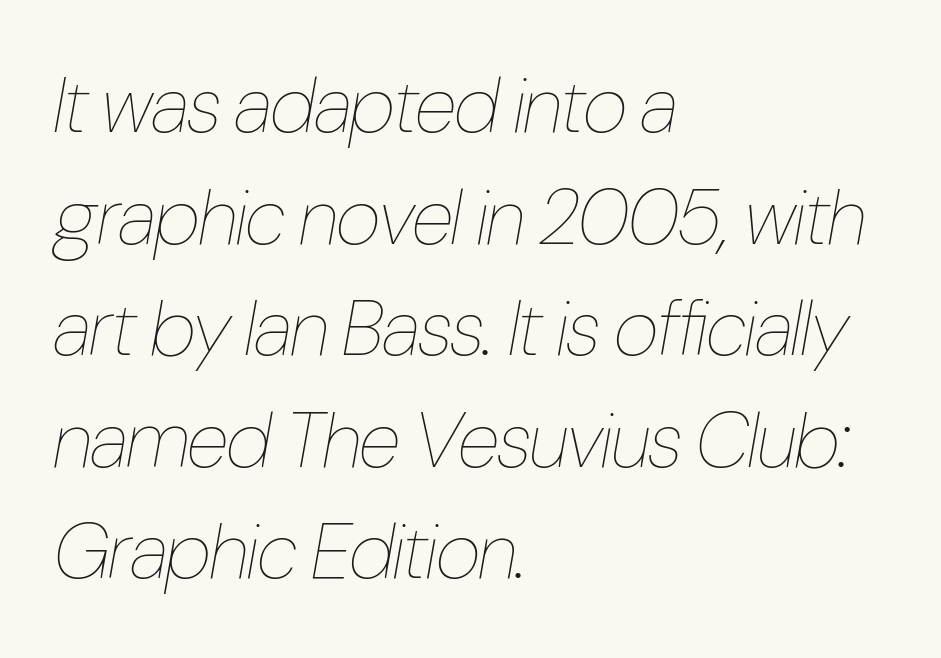
Q: Is the text bold? A: No.
Q: Is the text italic (slanted)? A: Yes, it leans right by about 10 degrees.
Q: Is the text underlined? A: No.
Q: How is the paragraph aligned? A: Left-aligned.
Q: Is the spacing between letters normal or unusually wide? A: Normal.
Q: Is the spacing between lines tight, normal or loose? A: Normal.
Q: Width (condensed, normal, or wide)? A: Condensed.
Q: Stroke contrast? A: Low.
Q: x-height? A: Medium.
Q: Monospaced? A: No.
